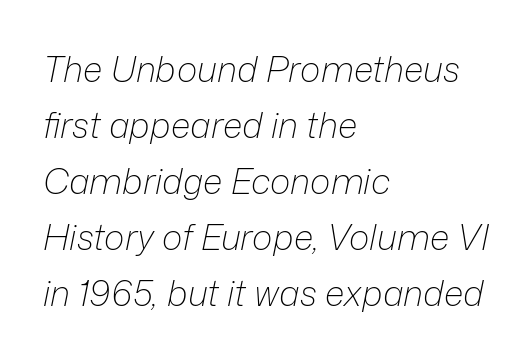
Unbolded letterforms with no extra heft. Notice how the passage keeps a crisp vertical edge on the left only. Character widths vary here, with narrow letters taking less room than wide ones. Check the space under the baseline: it is left empty. Notice how descenders clear the ascenders below comfortably — that's standard leading. Observe the lean: these are italic letterforms.
